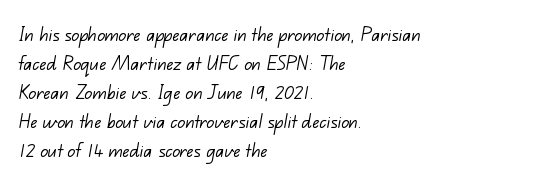
The image shows 23 px text type; set left-aligned, normal line spacing (1.26x), normal letter spacing, not underlined.
